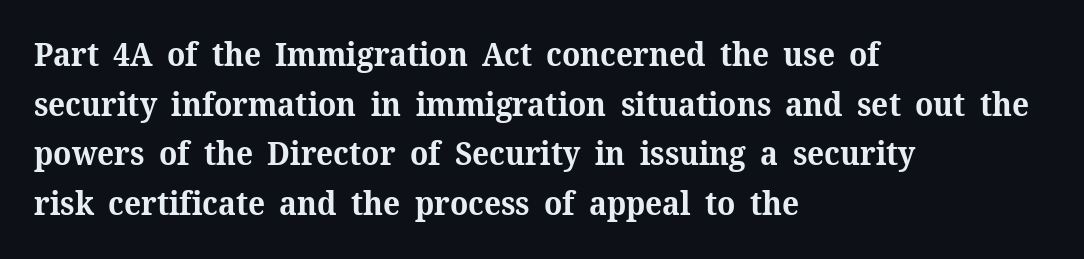
The image shows 32 px bold serif type, upright; set left-aligned, normal line spacing (1.55x), normal letter spacing, not underlined; medium stroke contrast and a medium x-height.
